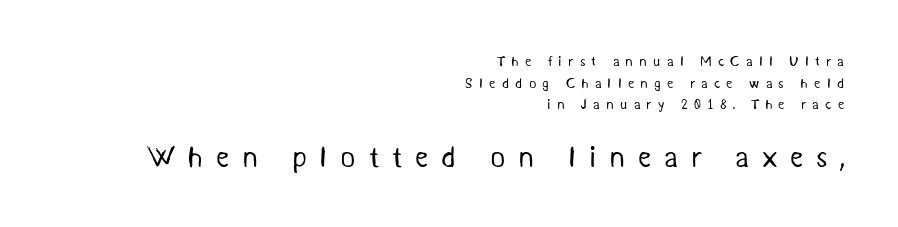
{"serif": "no", "bold": "no", "weight": "regular", "width": "normal", "stroke_contrast": "medium", "x_height": "medium", "monospaced": "no", "underline": "no", "align": "right", "line_spacing": "normal", "line_spacing_ratio": 1.54, "letter_spacing": "wide", "letter_spacing_em": 0.44, "larger_block": "second", "size_ratio": 2.07, "glyph_px": 29}
